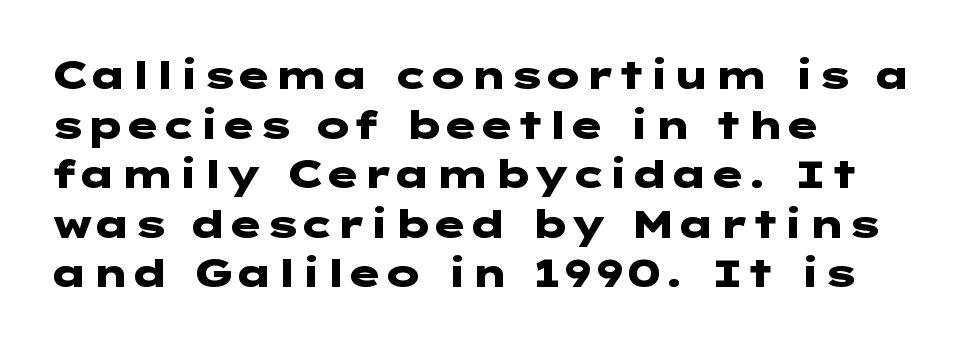
Q: Is the text bold? A: Yes.
Q: Is the text italic (slanted)? A: No, it is upright.
Q: Is the typeface a serif or a sans-serif typeface? A: Sans-serif.
Q: Is the text underlined? A: No.
Q: How is the paragraph aligned? A: Left-aligned.
Q: Is the spacing between letters normal or unusually wide? A: Normal.
Q: Is the spacing between lines tight, normal or loose? A: Normal.
Q: Width (condensed, normal, or wide)? A: Wide.
Q: Stroke contrast? A: Low.
Q: x-height? A: Medium.
